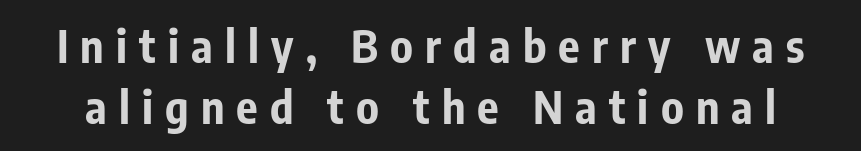
{"serif": "no", "italic": "no", "bold": "yes", "weight": "bold", "width": "condensed", "stroke_contrast": "low", "x_height": "medium", "monospaced": "no", "underline": "no", "line_spacing": "normal", "line_spacing_ratio": 1.36, "letter_spacing": "wide", "letter_spacing_em": 0.27, "glyph_px": 45}
